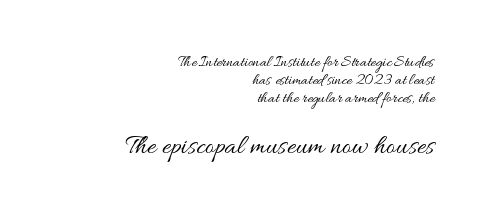
The image shows 28 px regular-weight, wide type; set right-aligned, tight line spacing (1.12x), normal letter spacing, not underlined; the second (bottom) block is 1.75x larger; medium stroke contrast and a small x-height.
